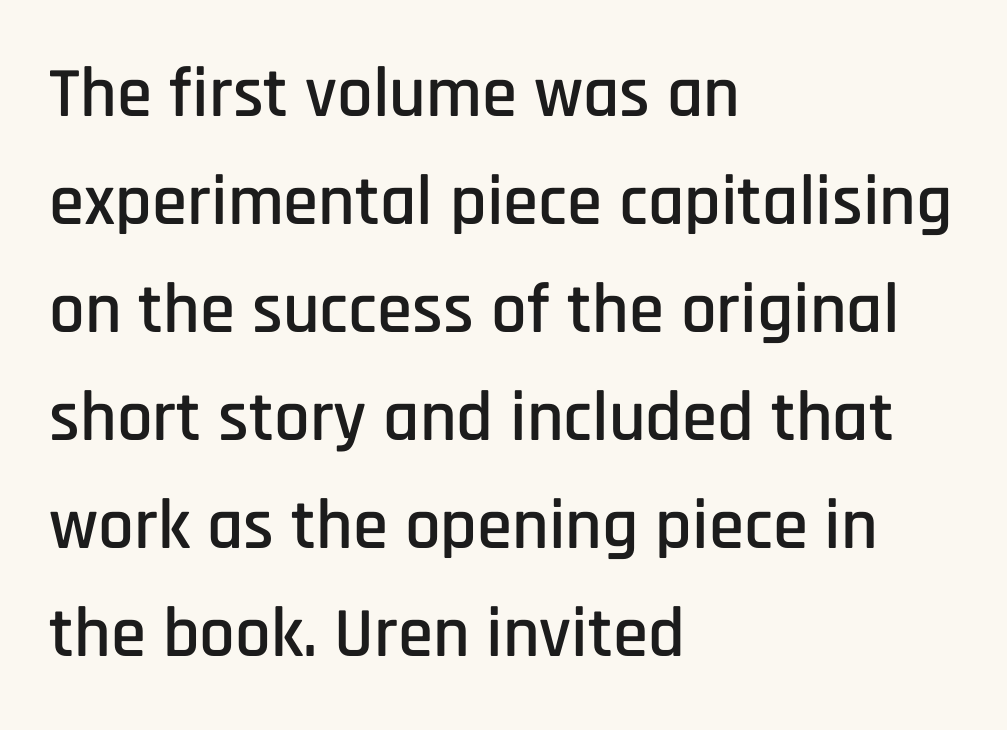
{"serif": "no", "italic": "no", "width": "condensed", "stroke_contrast": "low", "x_height": "large", "monospaced": "no", "underline": "no", "align": "left", "line_spacing": "normal", "line_spacing_ratio": 1.52, "letter_spacing": "normal", "letter_spacing_em": 0.0, "glyph_px": 71}
